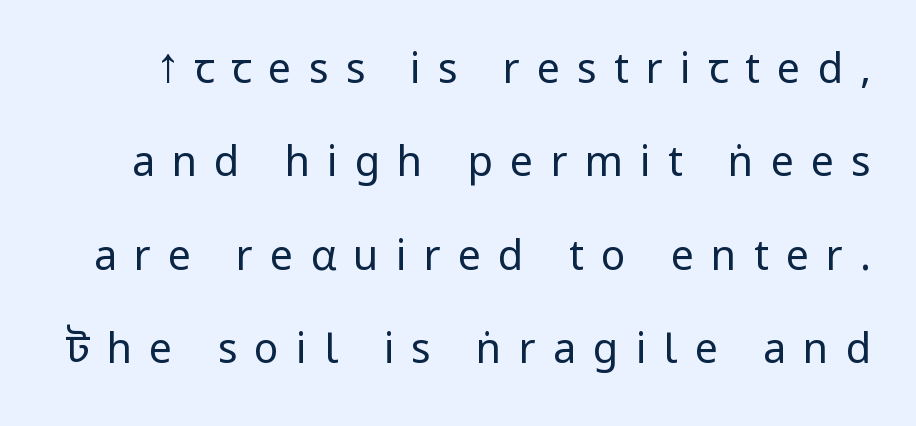
The image shows 41 px regular-weight, condensed sans-serif type, upright; set loose line spacing (2.28x), unusually wide letter spacing (+0.42 em), not underlined; low stroke contrast.
